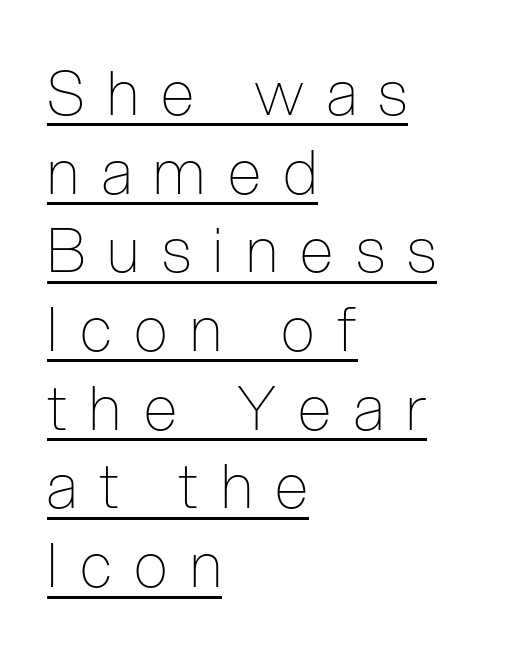
Q: Is the text bold? A: No.
Q: Is the text italic (slanted)? A: No, it is upright.
Q: Is the typeface a serif or a sans-serif typeface? A: Sans-serif.
Q: Is the text underlined? A: Yes.
Q: How is the paragraph aligned? A: Left-aligned.
Q: Is the spacing between letters normal or unusually wide? A: Unusually wide.
Q: Is the spacing between lines tight, normal or loose? A: Normal.
Q: Width (condensed, normal, or wide)? A: Condensed.
Q: Stroke contrast? A: Low.
Q: x-height? A: Medium.
Q: Monospaced? A: No.
